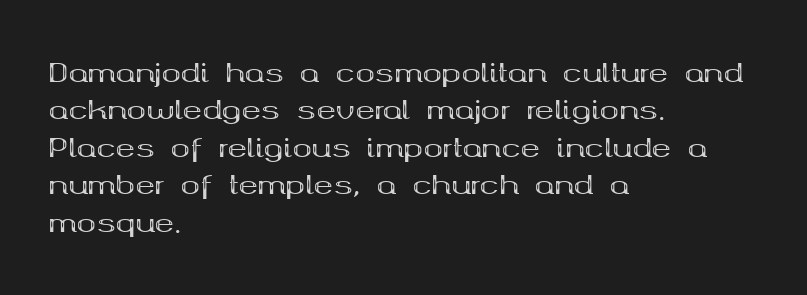
When letters stand straight like this, we call the style roman or upright. A clean baseline with only descenders dipping below it. Horizontally, the lines are justified to the leading edge only. Is there much room between lines? A standard amount, neither cramped nor airy.
